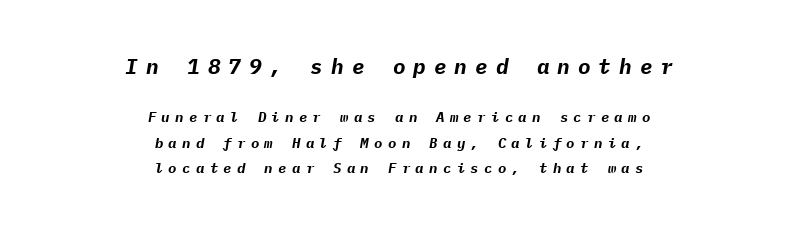
A clean baseline with only descenders dipping below it. The tracking jumps out immediately: characters are airy and widely separated. Weight: bold. Block one is the big one; block two sits smaller underneath.
